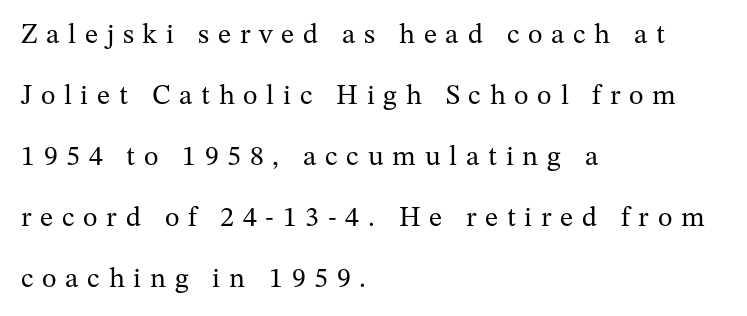
Q: Is the text bold? A: No.
Q: Is the text italic (slanted)? A: No, it is upright.
Q: Is the typeface a serif or a sans-serif typeface? A: Serif.
Q: Is the text underlined? A: No.
Q: How is the paragraph aligned? A: Left-aligned.
Q: Is the spacing between letters normal or unusually wide? A: Unusually wide.
Q: Is the spacing between lines tight, normal or loose? A: Loose.
Q: Width (condensed, normal, or wide)? A: Normal.
Q: Stroke contrast? A: Medium.
Q: x-height? A: Medium.
Q: Monospaced? A: No.
